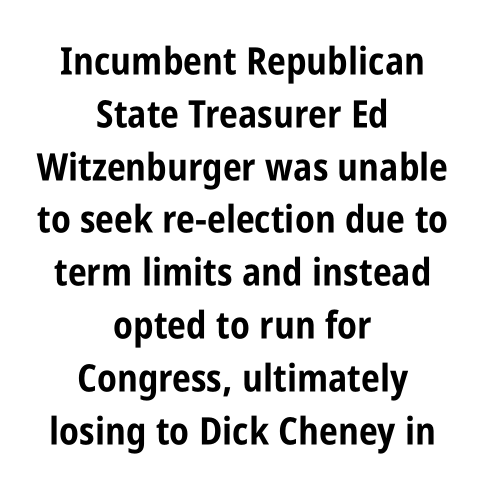
{"serif": "no", "italic": "no", "bold": "yes", "weight": "bold", "width": "condensed", "stroke_contrast": "low", "x_height": "large", "monospaced": "no", "underline": "no", "align": "center", "line_spacing": "normal", "line_spacing_ratio": 1.39, "letter_spacing": "normal", "letter_spacing_em": 0.0, "glyph_px": 38}
